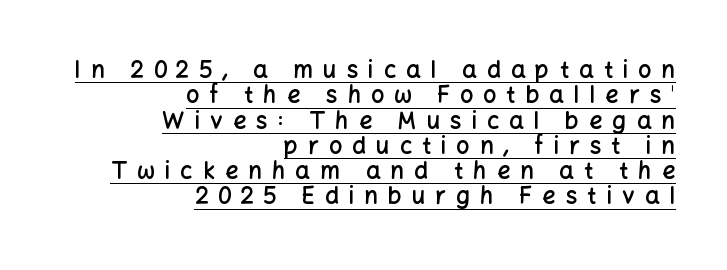
Weight: semibold (demi). What stands out about the letter spacing? Its width — letters are far apart. Interline gaps are noticeably narrow in this sample. In CSS terms this would be text-align: right. Has an underline been added? It has. The type sits square on the baseline with zero lean.
